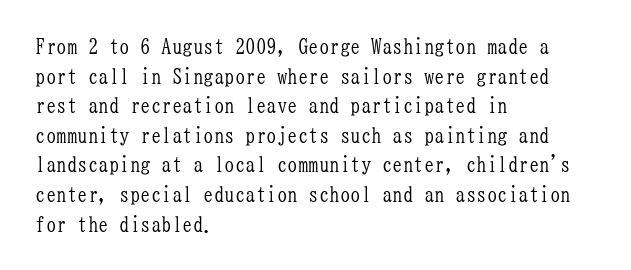
Q: Is the text bold? A: No.
Q: Is the text italic (slanted)? A: No, it is upright.
Q: Is the text underlined? A: No.
Q: How is the paragraph aligned? A: Left-aligned.
Q: Is the spacing between letters normal or unusually wide? A: Normal.
Q: Is the spacing between lines tight, normal or loose? A: Normal.
